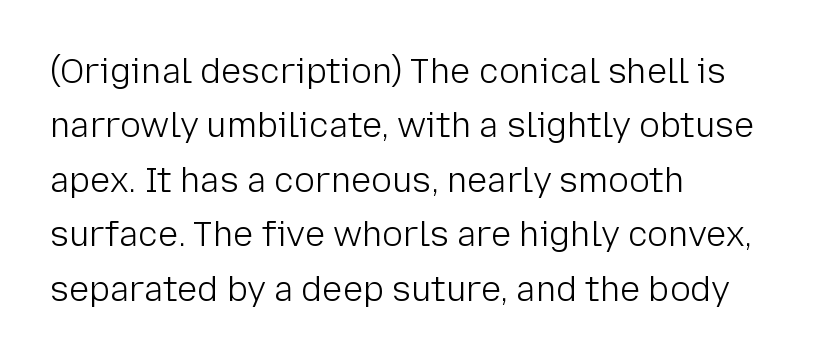
{"serif": "no", "italic": "no", "bold": "no", "weight": "light", "width": "normal", "stroke_contrast": "low", "x_height": "medium", "monospaced": "no", "underline": "no", "align": "left", "line_spacing": "normal", "line_spacing_ratio": 1.6, "letter_spacing": "normal", "letter_spacing_em": 0.0, "glyph_px": 34}
